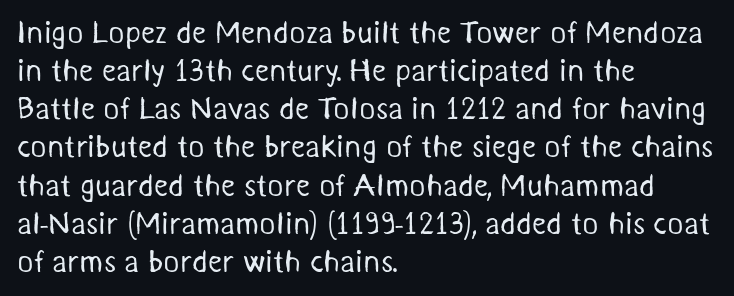
Q: Is the text bold? A: No.
Q: Is the typeface a serif or a sans-serif typeface? A: Sans-serif.
Q: Is the text underlined? A: No.
Q: How is the paragraph aligned? A: Left-aligned.
Q: Is the spacing between letters normal or unusually wide? A: Normal.
Q: Width (condensed, normal, or wide)? A: Normal.
Q: Stroke contrast? A: Medium.
Q: x-height? A: Medium.
Q: Monospaced? A: No.
